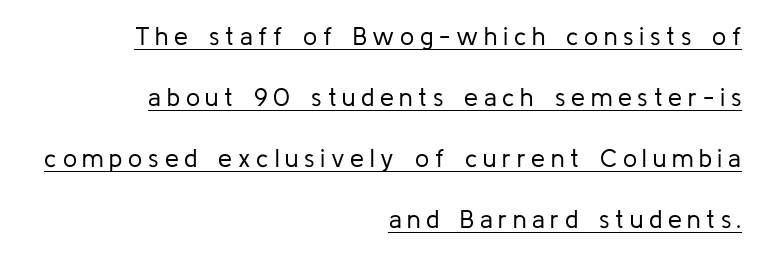
{"italic": "no", "bold": "no", "underline": "yes", "align": "right", "line_spacing": "loose", "line_spacing_ratio": 2.44, "letter_spacing": "wide", "letter_spacing_em": 0.23, "glyph_px": 25}
